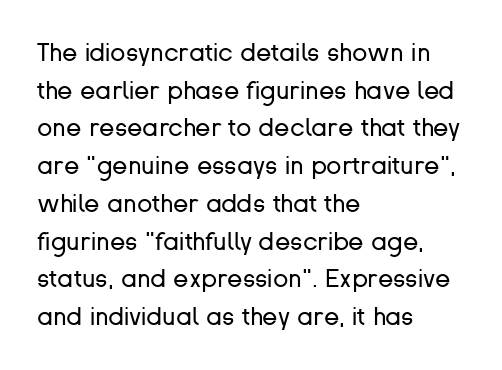
The image shows 25 px text type, upright; set left-aligned, normal line spacing (1.51x), normal letter spacing, not underlined.
